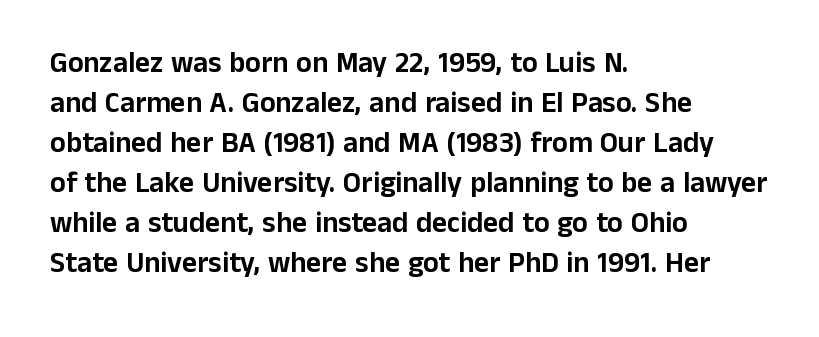
Descenders are the only things crossing below the line. The passage shown is typed in a proportional face where columns would drift. The horizontal fit of the characters is conventional and even. This rendering uses left alignment, leaving the right contour irregular. Regarding leading, the lines here are spaced in the standard way.
